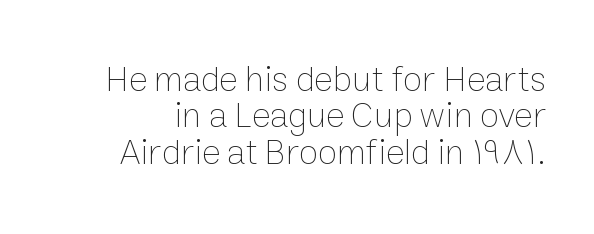
{"italic": "no", "bold": "no", "weight": "thin", "width": "normal", "stroke_contrast": "low", "x_height": "medium", "monospaced": "no", "underline": "no", "line_spacing": "tight", "line_spacing_ratio": 1.01, "letter_spacing": "normal", "letter_spacing_em": 0.0, "glyph_px": 36}
